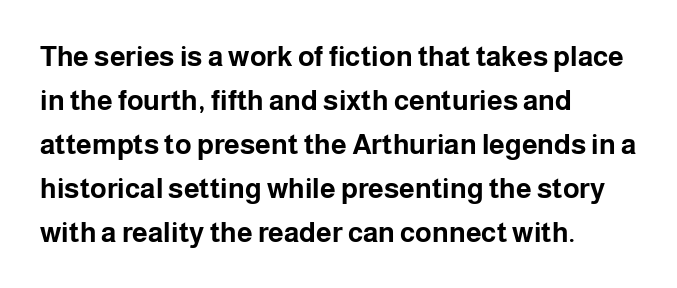
Q: Is the text bold? A: Yes.
Q: Is the text italic (slanted)? A: No, it is upright.
Q: Is the typeface a serif or a sans-serif typeface? A: Sans-serif.
Q: Is the text underlined? A: No.
Q: How is the paragraph aligned? A: Left-aligned.
Q: Is the spacing between letters normal or unusually wide? A: Normal.
Q: Is the spacing between lines tight, normal or loose? A: Normal.
Q: Width (condensed, normal, or wide)? A: Normal.
Q: Stroke contrast? A: Low.
Q: x-height? A: Medium.
Q: Monospaced? A: No.
